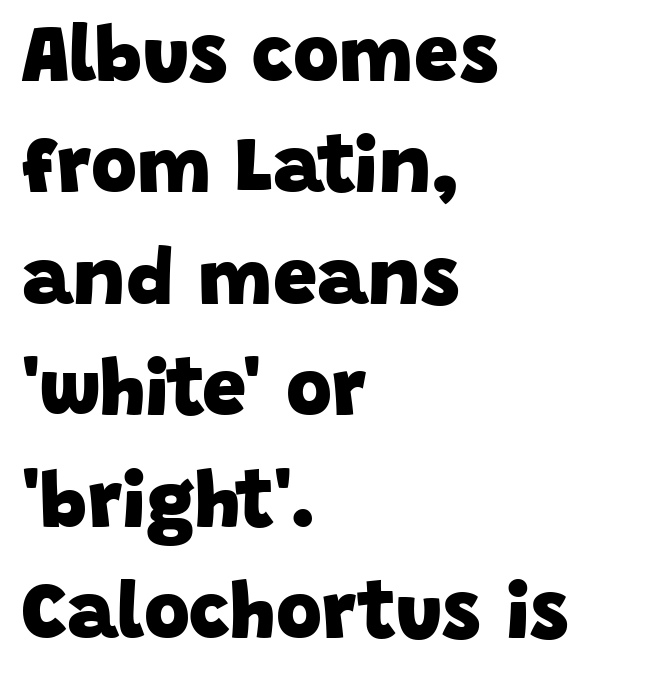
{"serif": "no", "bold": "yes", "weight": "heavy", "width": "normal", "stroke_contrast": "low", "x_height": "large", "monospaced": "no", "underline": "no", "align": "left", "line_spacing": "normal", "line_spacing_ratio": 1.41, "letter_spacing": "normal", "letter_spacing_em": 0.0, "glyph_px": 79}
